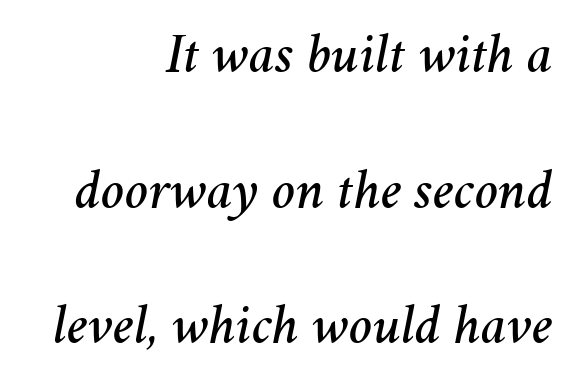
{"italic": "yes", "lean": "right", "slant_degrees": 11, "width": "normal", "stroke_contrast": "medium", "x_height": "medium", "monospaced": "no", "underline": "no", "align": "right", "line_spacing": "loose", "line_spacing_ratio": 2.42, "letter_spacing": "normal", "letter_spacing_em": 0.0, "glyph_px": 56}
